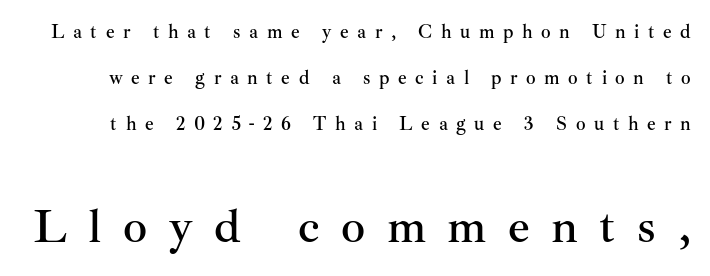
{"serif": "yes", "italic": "no", "width": "normal", "stroke_contrast": "medium", "x_height": "small", "monospaced": "no", "underline": "no", "line_spacing": "loose", "line_spacing_ratio": 2.43, "letter_spacing": "wide", "letter_spacing_em": 0.45, "larger_block": "second", "size_ratio": 2.53, "glyph_px": 48}
